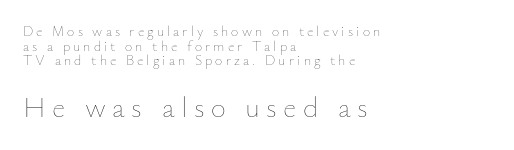
The image shows 29 px thin type, upright; set left-aligned, tight line spacing (1.05x), unusually wide letter spacing (+0.22 em), not underlined; the second (bottom) block is 2.07x larger; low stroke contrast and a small x-height.
